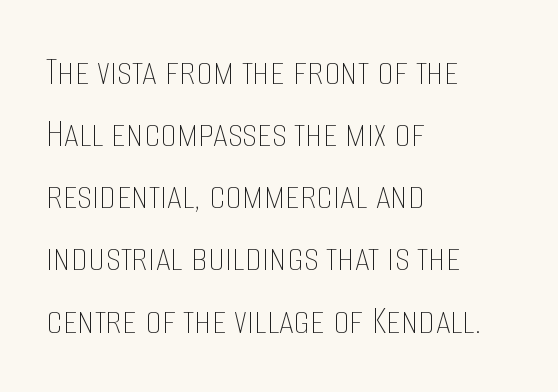
No heavy texture on the line: the type isn't bold. Think of a printed novel: that variable character pitch is what you see here. This sample uses plain, unmodified letter spacing. Check the space under the baseline: it is left empty. Does the lettering tilt? It doesn't — this is upright. This rendering uses left alignment, leaving the right contour irregular.
